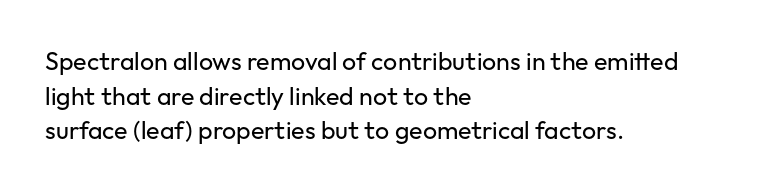
The letters stand straight up with perfectly vertical stems. The typesetter chose a ragged-right arrangement here. What's the leading like? Ordinary, nothing unusual. Nothing unusual about the tracking: characters are spaced as the font intends. Is the stroke heavy? The answer is a plain regular-or-lighter.
